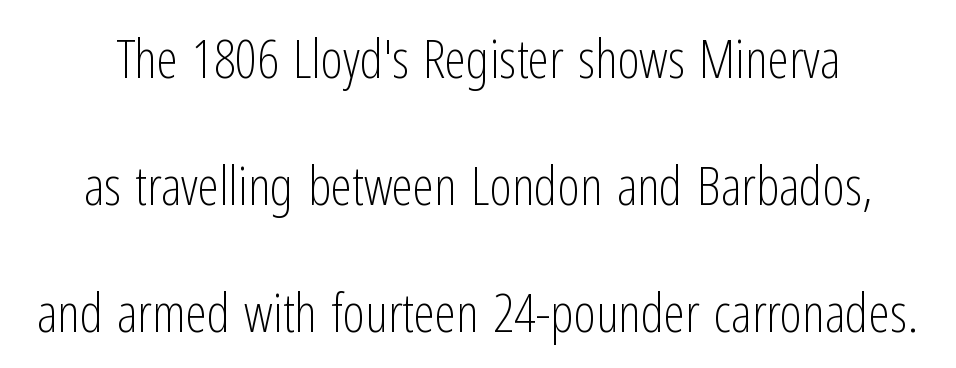
Rendered with straight, roman letterforms. Look at the tracking — it's just the regular setting, nothing added. The face used here is a sans, in the tradition of grotesques and geometrics. Varying glyph widths throughout — classic text-font behaviour.
